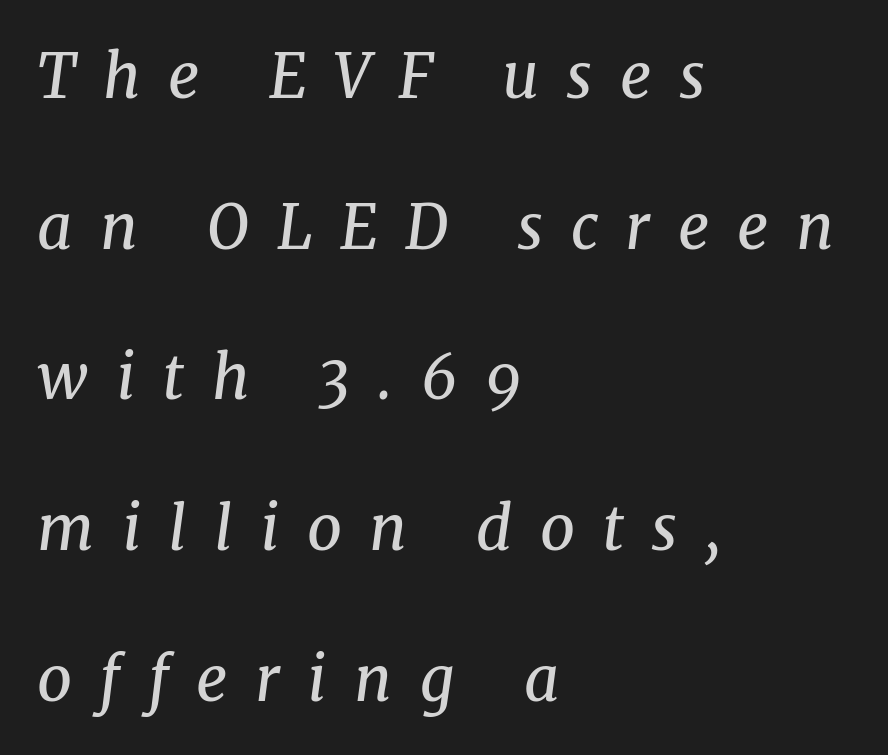
{"serif": "yes", "italic": "yes", "lean": "right", "slant_degrees": 8, "bold": "no", "weight": "regular", "width": "normal", "stroke_contrast": "medium", "x_height": "medium", "monospaced": "no", "underline": "no", "align": "left", "line_spacing": "loose", "line_spacing_ratio": 2.47, "letter_spacing": "wide", "letter_spacing_em": 0.45, "glyph_px": 61}
